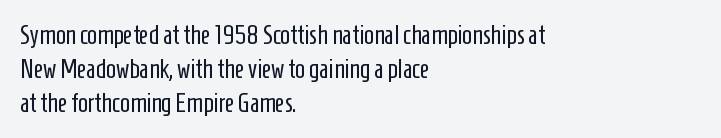
Q: Is the text bold? A: No.
Q: Is the text italic (slanted)? A: No, it is upright.
Q: Is the text underlined? A: No.
Q: How is the paragraph aligned? A: Left-aligned.
Q: Is the spacing between letters normal or unusually wide? A: Normal.
Q: Is the spacing between lines tight, normal or loose? A: Normal.
